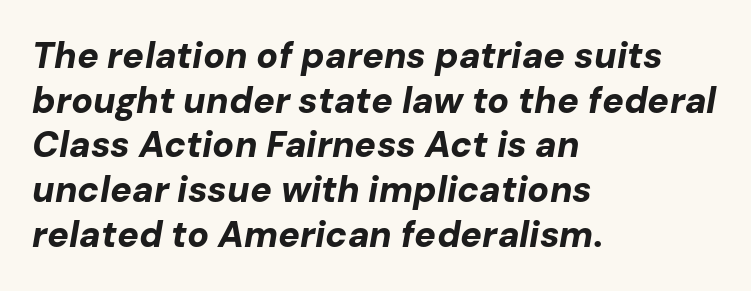
The image shows 36 px bold type, italic (leaning right); set left-aligned, line spacing 1.24x, normal letter spacing, not underlined; low stroke contrast and a medium x-height.
